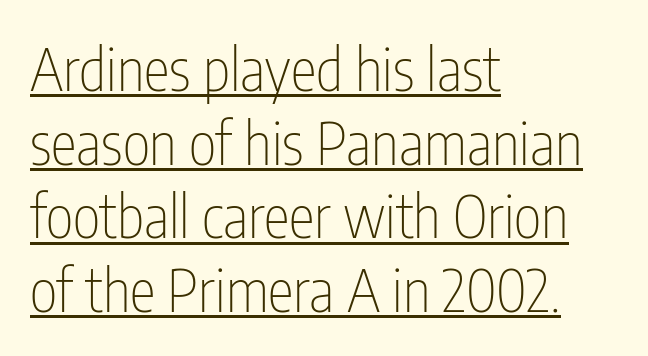
Is this a fixed-width face? No — the glyphs have proportional, varying widths. These lines are set flush left with a ragged right edge. Successive baselines arrive at the customary interval. Regarding serifs, this sample does without them. Heft: none added — not bold. This is underlined copy, the kind a proofreader might mark for attention.
